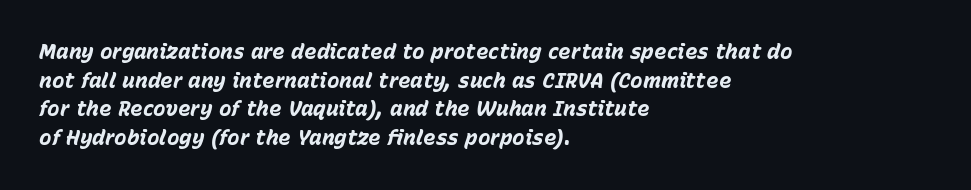
The image shows 21 px bold type, italic (leaning right); set left-aligned, normal line spacing (1.36x), normal letter spacing, not underlined.
